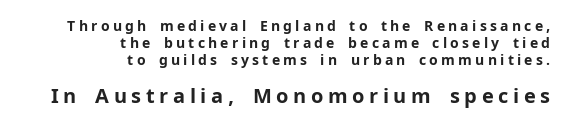
The lettering holds an erect, upright posture throughout. The passage shown has open, widely tracked lettering throughout. The words here are not underlined. The glyphs have the mass of a bold cut. Horizontal alignment here is rightward, an uncommon choice for prose.
